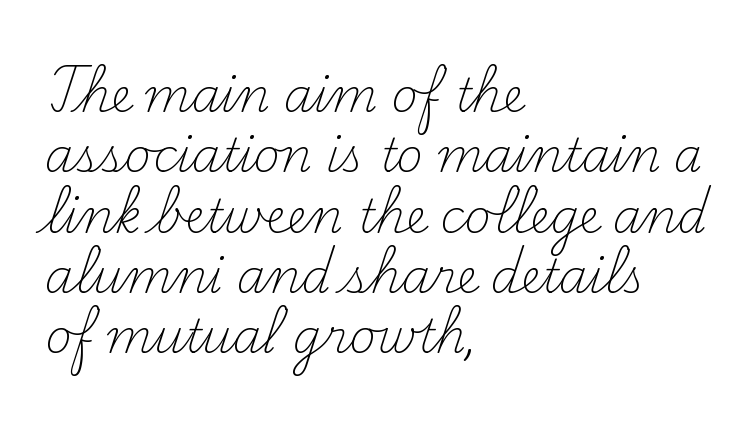
{"bold": "no", "weight": "light", "width": "normal", "stroke_contrast": "medium", "x_height": "small", "monospaced": "no", "underline": "no", "align": "left", "line_spacing": "normal", "line_spacing_ratio": 1.31, "letter_spacing": "normal", "letter_spacing_em": 0.0, "glyph_px": 46}
